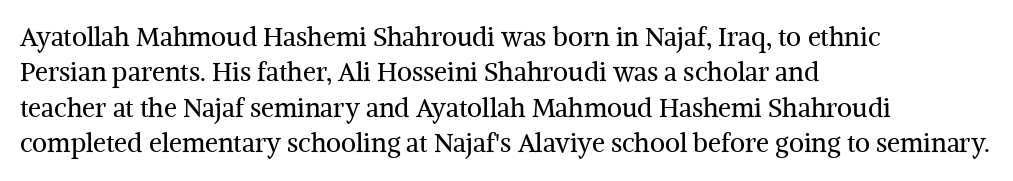
Q: Is the text bold? A: No.
Q: Is the text italic (slanted)? A: No, it is upright.
Q: Is the text underlined? A: No.
Q: How is the paragraph aligned? A: Left-aligned.
Q: Is the spacing between letters normal or unusually wide? A: Normal.
Q: Is the spacing between lines tight, normal or loose? A: Normal.
